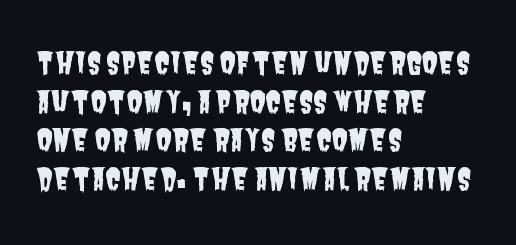
The image shows 29 px condensed sans-serif type; set left-aligned, normal line spacing (1.33x), normal letter spacing, not underlined; low stroke contrast and a large x-height.
